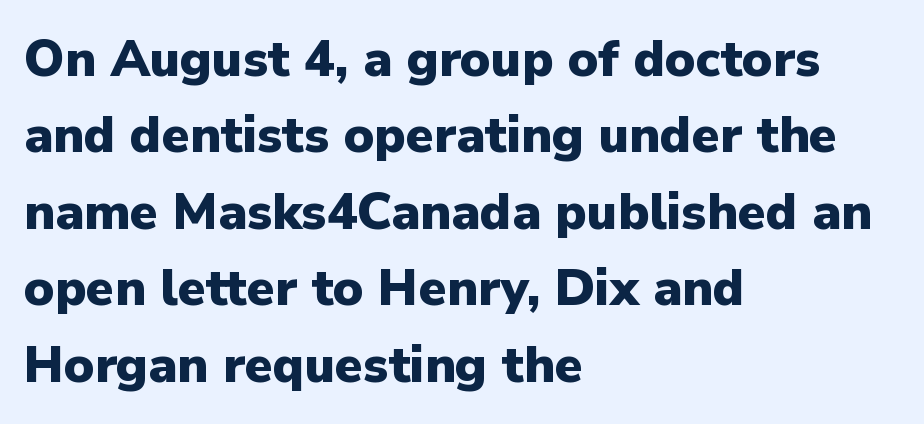
{"serif": "no", "italic": "no", "bold": "yes", "weight": "heavy", "width": "normal", "stroke_contrast": "low", "x_height": "medium", "monospaced": "no", "underline": "no", "align": "left", "line_spacing": "normal", "line_spacing_ratio": 1.5, "letter_spacing": "normal", "letter_spacing_em": 0.0, "glyph_px": 51}
